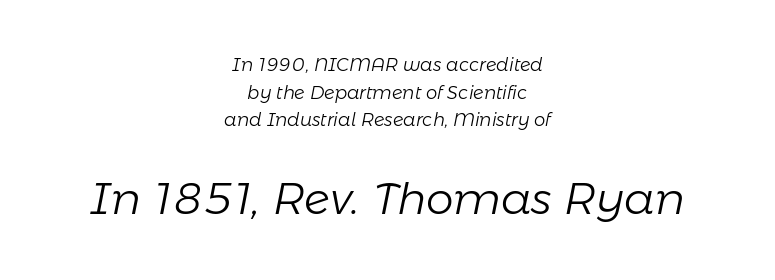
The following chunk of copy outweighs the initial chunk in type size. This rendering leaves character spacing at its baseline value. Descender tails drop into unmarked territory. Notice how the passage keeps no hard edge, just a central spine. These lines are rendered in a variable-pitch font.
